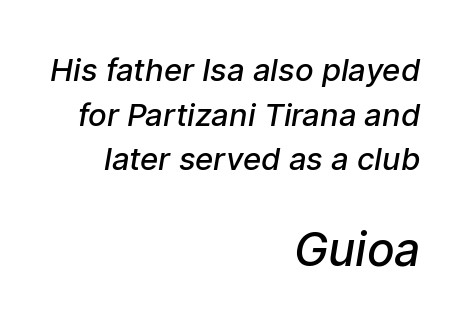
{"serif": "no", "bold": "semi", "weight": "semibold", "width": "normal", "stroke_contrast": "low", "x_height": "medium", "monospaced": "no", "underline": "no", "align": "right", "line_spacing": "normal", "line_spacing_ratio": 1.44, "letter_spacing": "normal", "letter_spacing_em": 0.0, "larger_block": "second", "size_ratio": 1.48, "glyph_px": 46}
